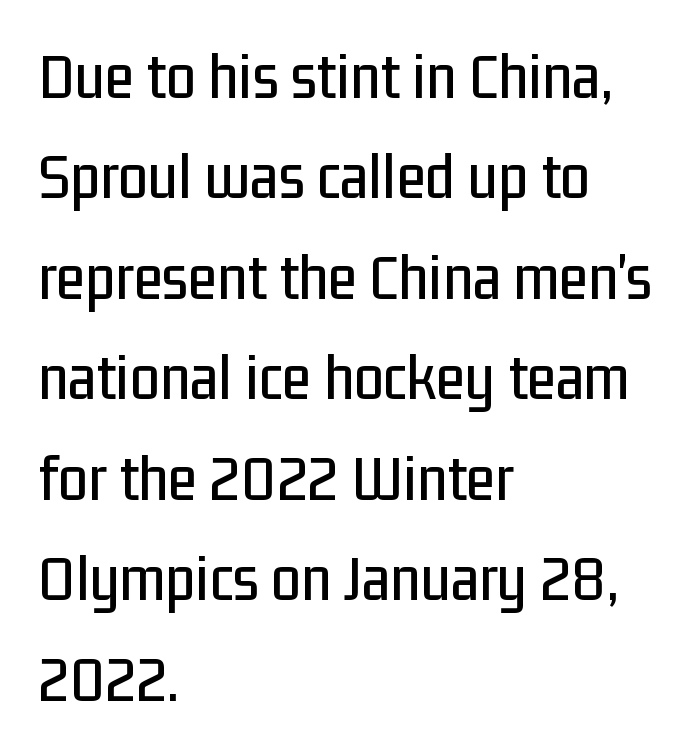
{"serif": "no", "italic": "no", "width": "condensed", "stroke_contrast": "low", "x_height": "medium", "monospaced": "no", "underline": "no", "align": "left", "line_spacing": "normal", "line_spacing_ratio": 1.5, "letter_spacing": "normal", "letter_spacing_em": 0.0, "glyph_px": 67}
